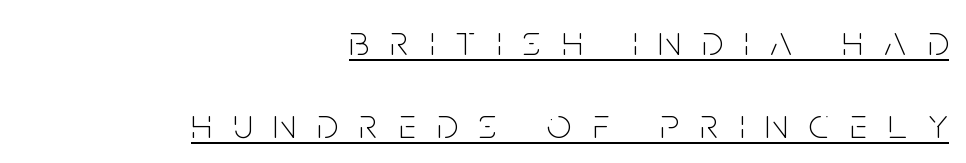
{"serif": "no", "italic": "no", "bold": "no", "weight": "thin", "width": "condensed", "stroke_contrast": "low", "x_height": "large", "monospaced": "no", "underline": "yes", "align": "right", "line_spacing": "loose", "line_spacing_ratio": 1.93, "letter_spacing": "wide", "letter_spacing_em": 0.5, "glyph_px": 43}
